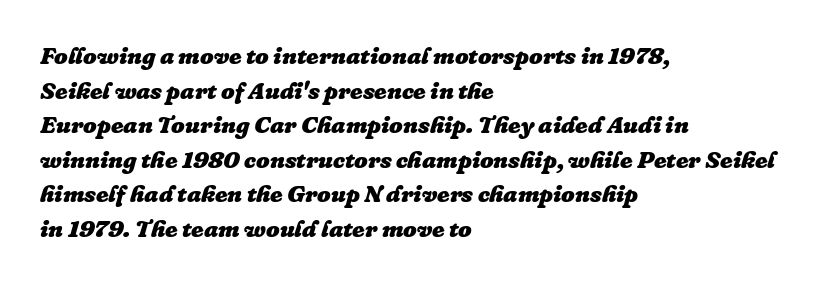
{"italic": "yes", "lean": "right", "slant_degrees": 16, "bold": "yes", "underline": "no", "align": "left", "line_spacing": "normal", "line_spacing_ratio": 1.44, "letter_spacing": "normal", "letter_spacing_em": 0.0, "glyph_px": 24}
